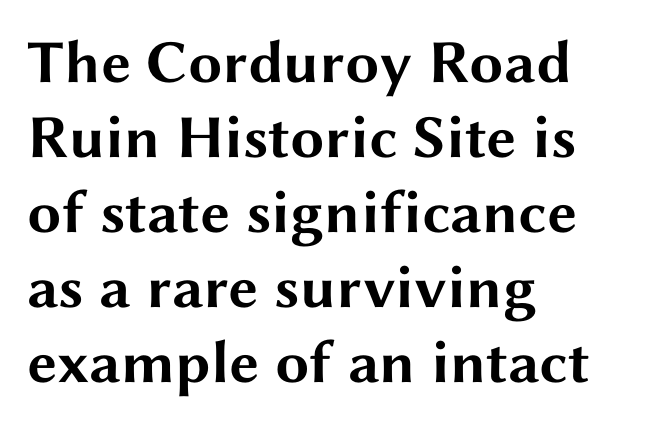
The image shows 61 px bold, wide sans-serif type, upright; set left-aligned, line spacing 1.23x, normal letter spacing, not underlined; medium stroke contrast and a medium x-height.
